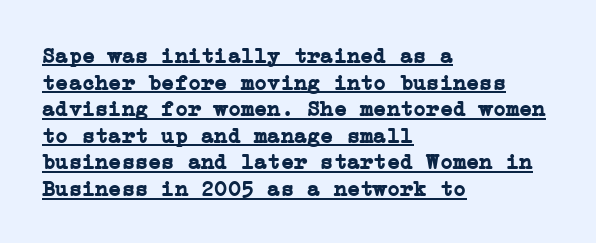
Set as a true bold cut, around the 700 mark. The tracking reads as untouched default to a designer's eye. Is the block centered? No — it sits flush against the left margin. What decoration does the sample have? An underline. These lines were composed using upright roman letters.
